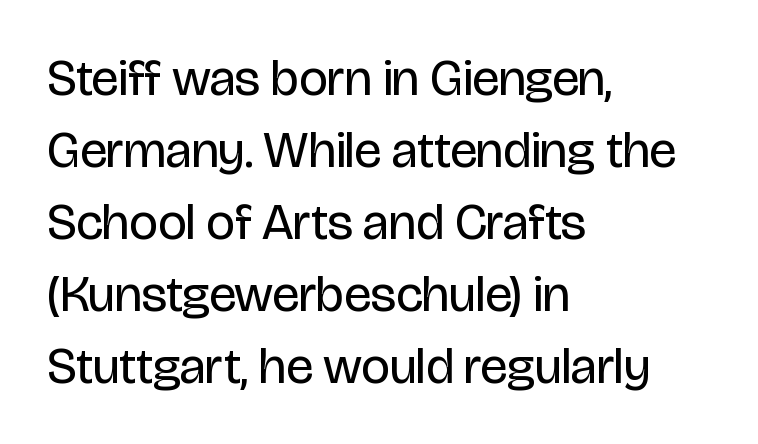
{"serif": "no", "italic": "no", "bold": "no", "weight": "regular", "width": "condensed", "stroke_contrast": "low", "x_height": "large", "monospaced": "no", "underline": "no", "align": "left", "line_spacing": "normal", "line_spacing_ratio": 1.41, "letter_spacing": "normal", "letter_spacing_em": 0.0, "glyph_px": 51}
